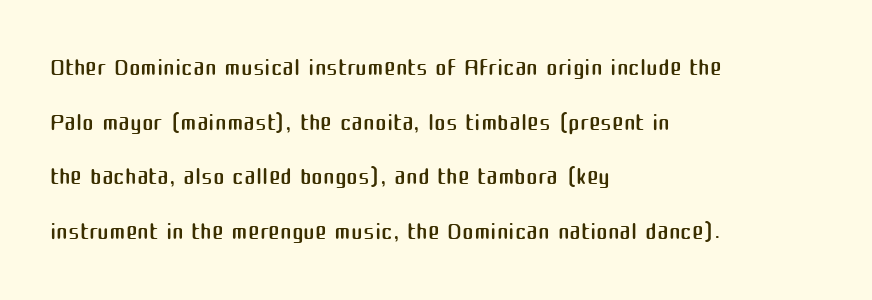
The type is set solid horizontally, with unmodified tracking. Leading matches the norm, producing a regular column. Underlining? Definitely not there. The rendering shows plain stroke endings on the letterforms — a sans-serif design. Unbolded letterforms with no extra heft.
